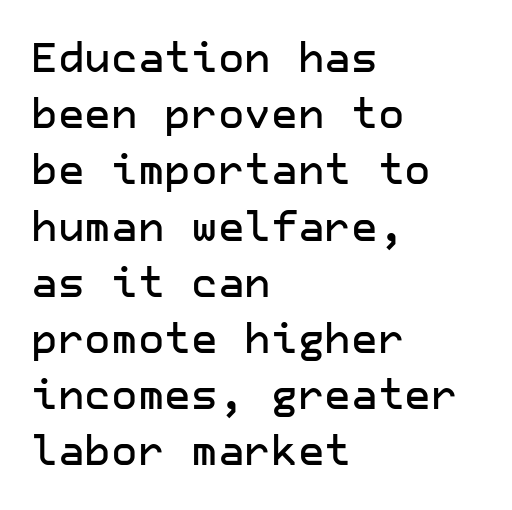
{"serif": "no", "italic": "no", "width": "normal", "stroke_contrast": "low", "x_height": "medium", "underline": "no", "align": "left", "line_spacing": "normal", "line_spacing_ratio": 1.37, "letter_spacing": "normal", "letter_spacing_em": 0.0, "glyph_px": 41}
